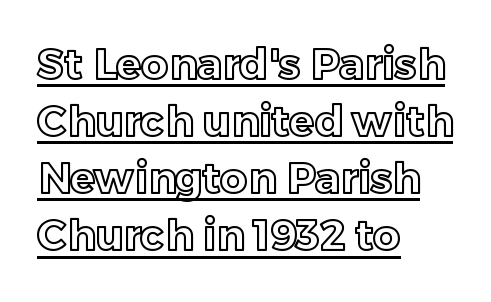
Q: Is the text italic (slanted)? A: No, it is upright.
Q: Is the text underlined? A: Yes.
Q: How is the paragraph aligned? A: Left-aligned.
Q: Is the spacing between letters normal or unusually wide? A: Normal.
Q: Is the spacing between lines tight, normal or loose? A: Normal.
Q: Width (condensed, normal, or wide)? A: Normal.
Q: x-height? A: Medium.
Q: Monospaced? A: No.
